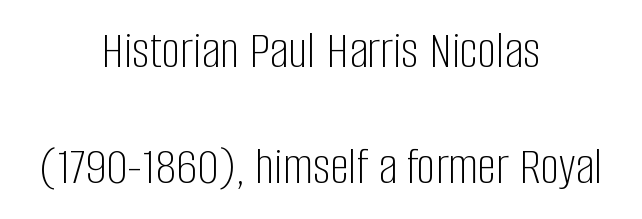
{"serif": "no", "italic": "no", "bold": "no", "weight": "light", "width": "condensed", "stroke_contrast": "low", "x_height": "large", "monospaced": "no", "underline": "no", "align": "center", "line_spacing": "loose", "line_spacing_ratio": 2.19, "letter_spacing": "normal", "letter_spacing_em": 0.0, "glyph_px": 53}
